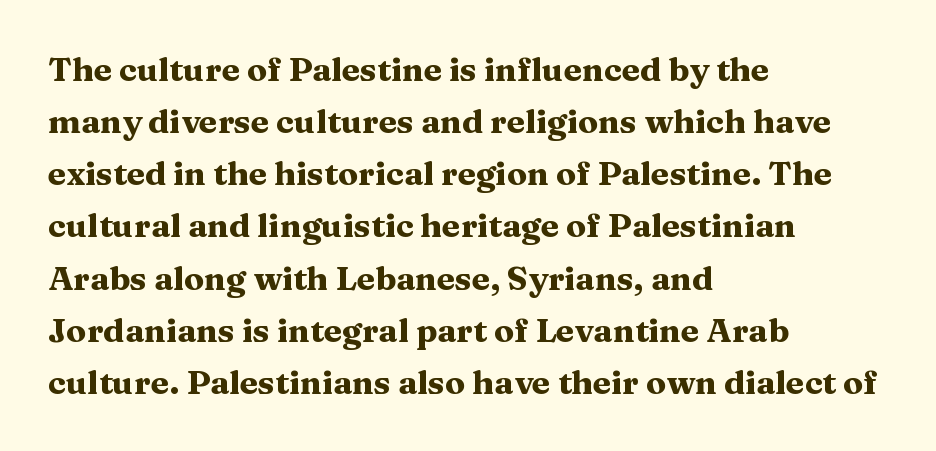
{"serif": "yes", "italic": "no", "bold": "yes", "weight": "heavy", "width": "wide", "stroke_contrast": "medium", "x_height": "medium", "monospaced": "no", "underline": "no", "align": "left", "line_spacing": "normal", "line_spacing_ratio": 1.58, "letter_spacing": "normal", "letter_spacing_em": 0.0, "glyph_px": 33}
